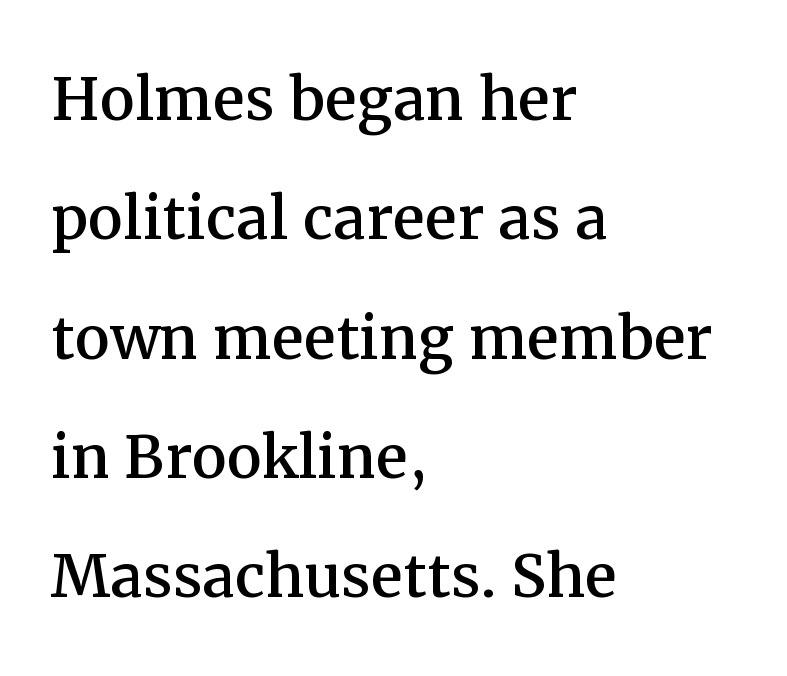
Q: Is the text italic (slanted)? A: No, it is upright.
Q: Is the typeface a serif or a sans-serif typeface? A: Serif.
Q: Is the text underlined? A: No.
Q: How is the paragraph aligned? A: Left-aligned.
Q: Is the spacing between letters normal or unusually wide? A: Normal.
Q: Is the spacing between lines tight, normal or loose? A: Normal.
Q: Width (condensed, normal, or wide)? A: Normal.
Q: Stroke contrast? A: Medium.
Q: x-height? A: Medium.
Q: Monospaced? A: No.
